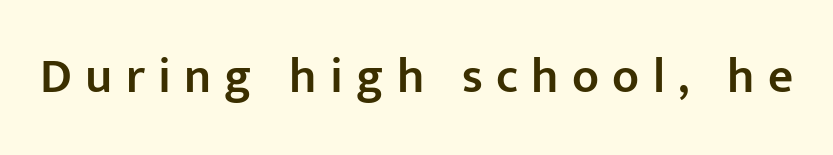
The image shows 49 px semibold sans-serif type, upright; set unusually wide letter spacing (+0.27 em), not underlined; low stroke contrast and a medium x-height.
